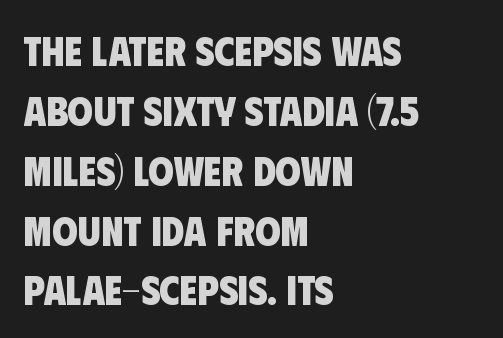
Q: Is the text bold? A: Yes.
Q: Is the typeface a serif or a sans-serif typeface? A: Sans-serif.
Q: Is the text underlined? A: No.
Q: How is the paragraph aligned? A: Left-aligned.
Q: Is the spacing between letters normal or unusually wide? A: Normal.
Q: Is the spacing between lines tight, normal or loose? A: Normal.
Q: Width (condensed, normal, or wide)? A: Condensed.
Q: Stroke contrast? A: Low.
Q: x-height? A: Large.
Q: Monospaced? A: No.
